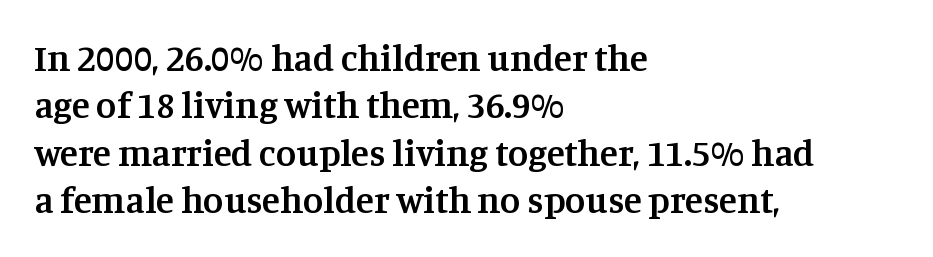
The line-height multiplier appears to be the usual default. The space directly below the letters is spotless. The passage shown is typed in a proportional face where columns would drift. The type is set solid horizontally, with unmodified tracking. Notice how the passage keeps a crisp vertical edge on the left only.
